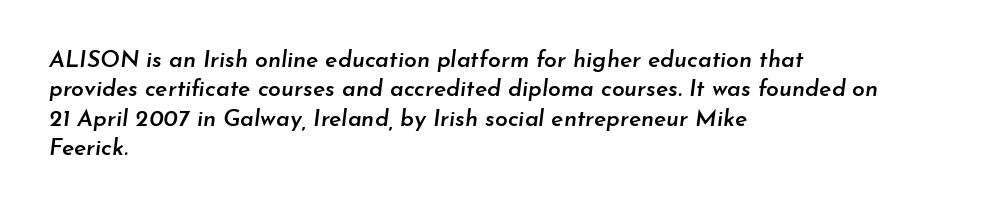
The image shows 23 px text type, italic (leaning right); set left-aligned, normal line spacing (1.28x), normal letter spacing, not underlined.
